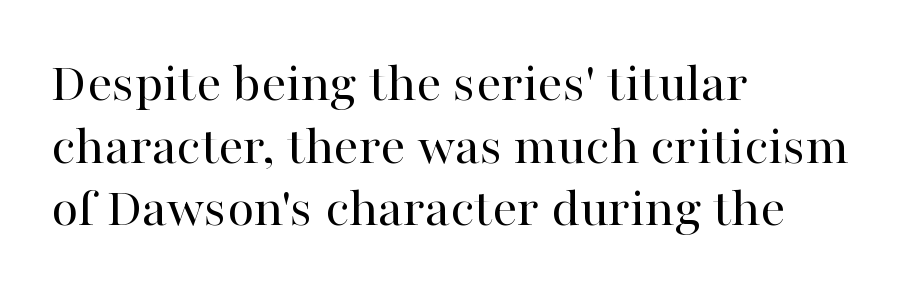
{"serif": "yes", "italic": "no", "bold": "no", "weight": "regular", "width": "normal", "stroke_contrast": "high", "x_height": "medium", "monospaced": "no", "underline": "no", "align": "left", "line_spacing": "tight", "line_spacing_ratio": 1.12, "letter_spacing": "normal", "letter_spacing_em": 0.0, "glyph_px": 56}
